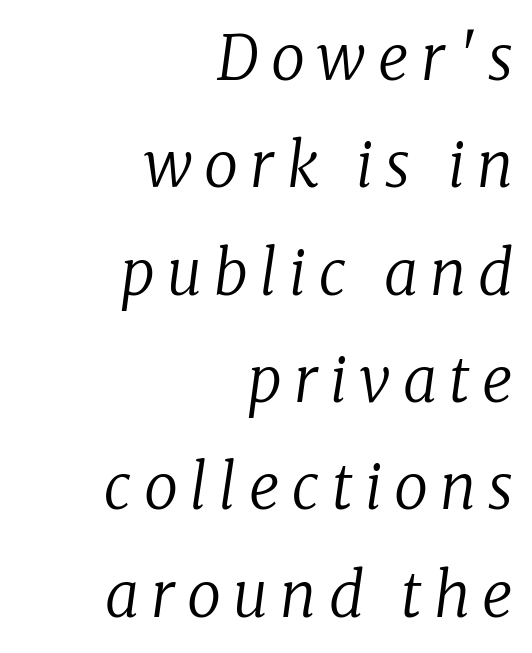
The image shows 61 px regular-weight serif type, italic (leaning right); set right-aligned, line spacing 1.76x, unusually wide letter spacing (+0.2 em), not underlined; low stroke contrast and a medium x-height.
